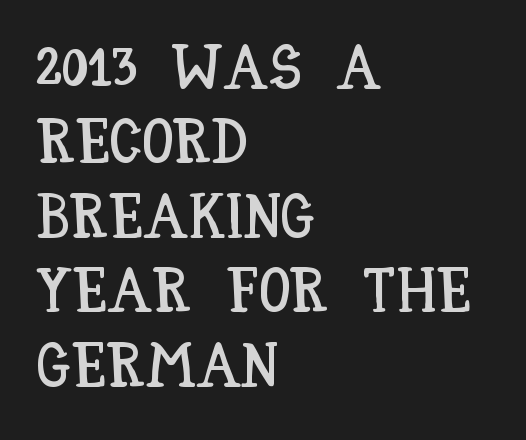
{"italic": "no", "width": "condensed", "stroke_contrast": "low", "x_height": "large", "monospaced": "no", "underline": "no", "align": "left", "line_spacing_ratio": 1.2, "letter_spacing": "normal", "letter_spacing_em": 0.0, "glyph_px": 62}
